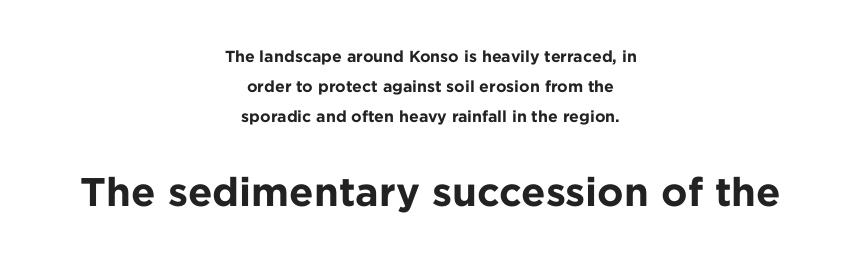
The image shows 40 px bold sans-serif type, upright; set centered, line spacing 1.86x, normal letter spacing, not underlined; the second (bottom) block is 2.5x larger; low stroke contrast and a medium x-height.
